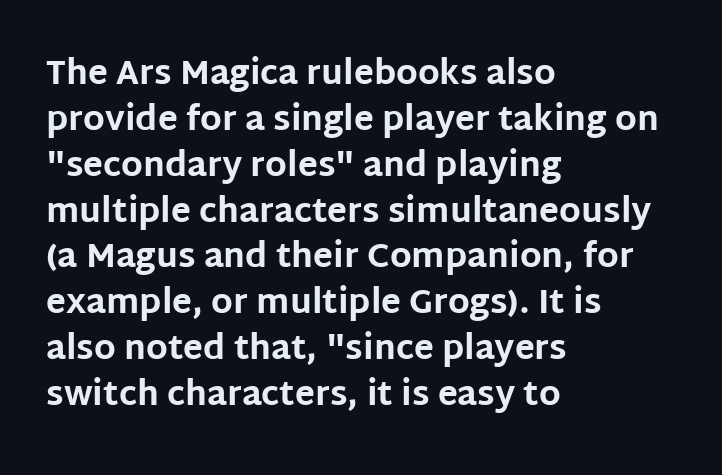
{"serif": "no", "italic": "no", "bold": "yes", "weight": "bold", "width": "normal", "stroke_contrast": "low", "x_height": "large", "monospaced": "no", "underline": "no", "align": "left", "line_spacing": "normal", "line_spacing_ratio": 1.39, "letter_spacing": "normal", "letter_spacing_em": 0.0, "glyph_px": 33}
